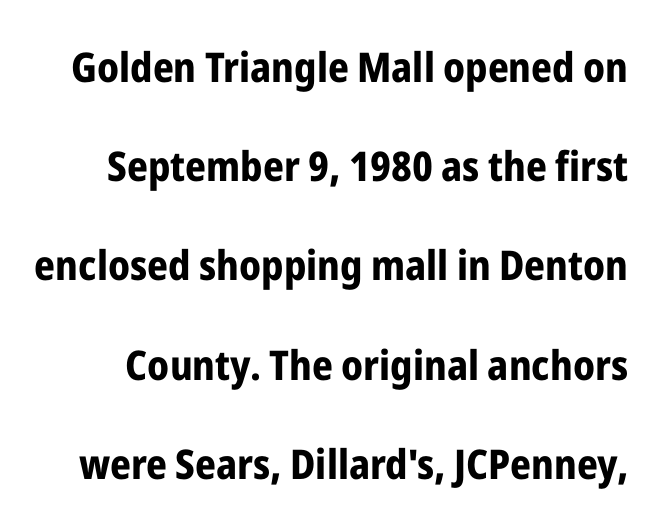
The image shows 41 px bold, condensed sans-serif type, upright; set loose line spacing (2.42x), normal letter spacing, not underlined; low stroke contrast and a medium x-height.
